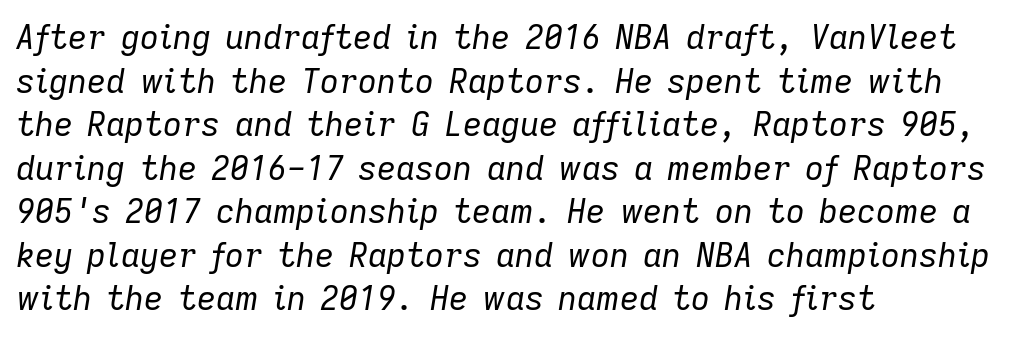
Stem width sits at or under what a default text font uses. This sample has the flowing, uneven cadence of proportional lettering. Every row of glyphs begins at an identical x-position on the left. In terms of letterspacing, this is plain default setting.
